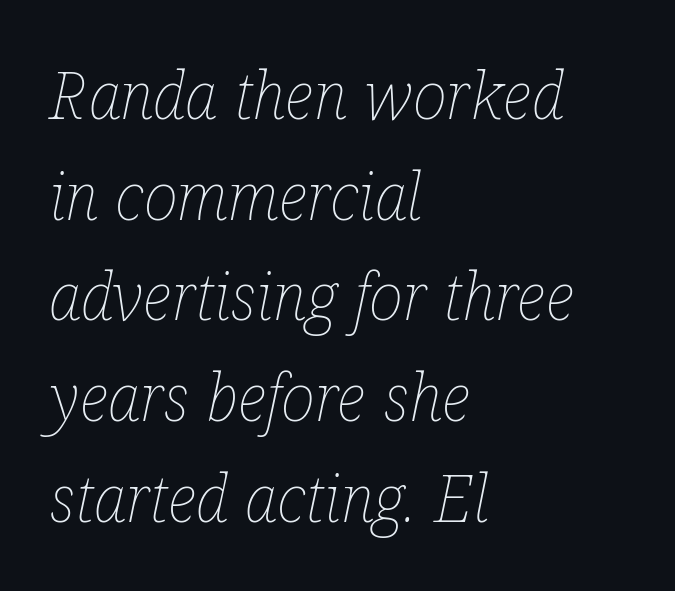
The leading is moderate, giving the passage an even texture. Stroke thickness stays within the range of a standard reading face or lighter. Words appear dense and cohesive because spacing is normal. This sample has the flowing, uneven cadence of proportional lettering. Rendered with sloped, italic letterforms.
